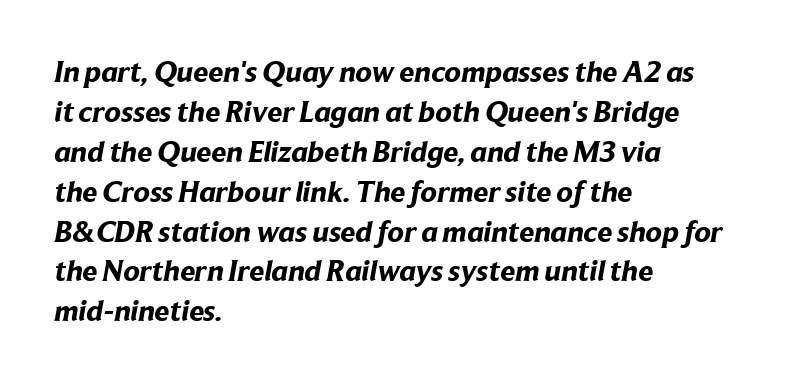
Q: Is the text bold? A: Yes.
Q: Is the typeface a serif or a sans-serif typeface? A: Sans-serif.
Q: Is the text underlined? A: No.
Q: How is the paragraph aligned? A: Left-aligned.
Q: Is the spacing between letters normal or unusually wide? A: Normal.
Q: Is the spacing between lines tight, normal or loose? A: Normal.
Q: Width (condensed, normal, or wide)? A: Normal.
Q: Stroke contrast? A: Low.
Q: x-height? A: Medium.
Q: Monospaced? A: No.
